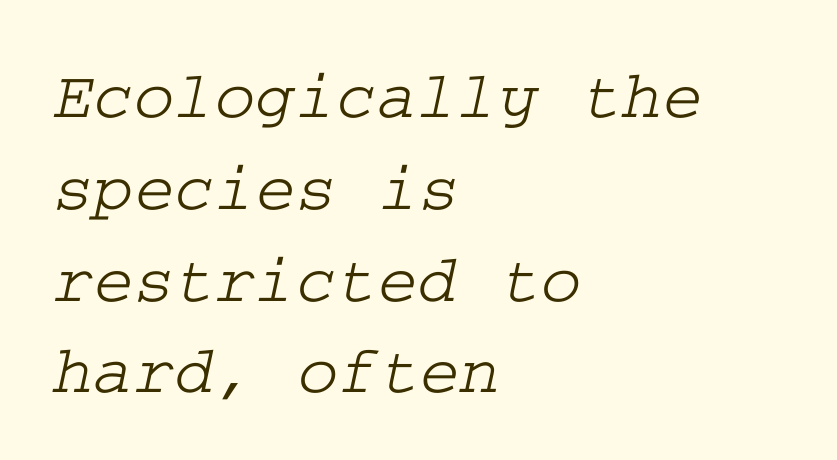
Q: Is the typeface a serif or a sans-serif typeface? A: Serif.
Q: Is the text underlined? A: No.
Q: How is the paragraph aligned? A: Left-aligned.
Q: Is the spacing between letters normal or unusually wide? A: Normal.
Q: Is the spacing between lines tight, normal or loose? A: Normal.
Q: Width (condensed, normal, or wide)? A: Wide.
Q: Stroke contrast? A: Low.
Q: x-height? A: Medium.
